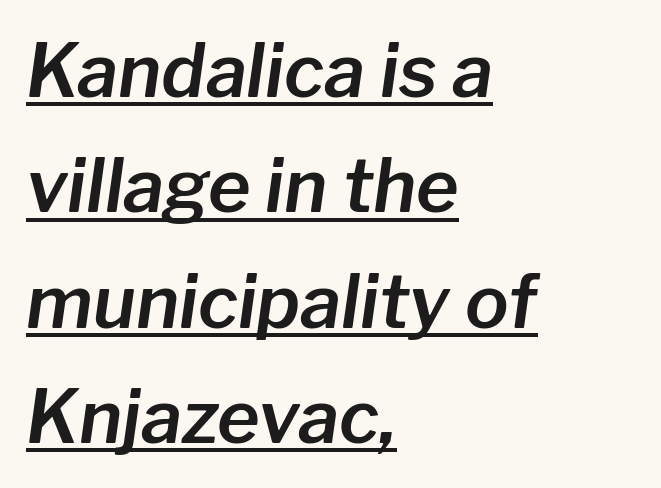
Q: Is the text italic (slanted)? A: Yes, it leans right by about 8 degrees.
Q: Is the text underlined? A: Yes.
Q: How is the paragraph aligned? A: Left-aligned.
Q: Is the spacing between letters normal or unusually wide? A: Normal.
Q: Is the spacing between lines tight, normal or loose? A: Normal.
Q: Width (condensed, normal, or wide)? A: Normal.
Q: Stroke contrast? A: Low.
Q: x-height? A: Medium.
Q: Monospaced? A: No.
